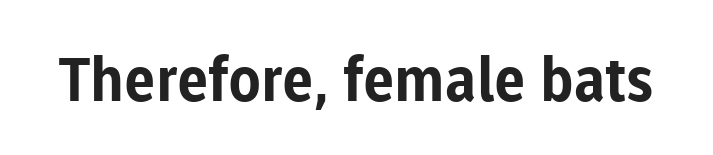
The image shows 61 px bold sans-serif type, upright; set normal letter spacing, not underlined; low stroke contrast and a medium x-height.
